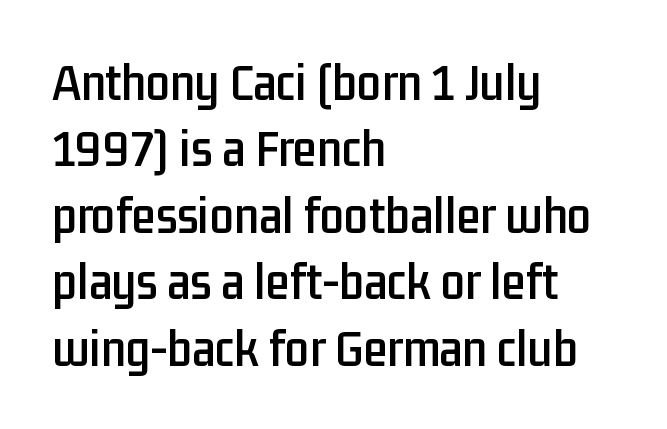
{"serif": "no", "italic": "no", "width": "condensed", "stroke_contrast": "low", "x_height": "medium", "monospaced": "no", "underline": "no", "align": "left", "line_spacing_ratio": 1.23, "letter_spacing": "normal", "letter_spacing_em": 0.0, "glyph_px": 54}
